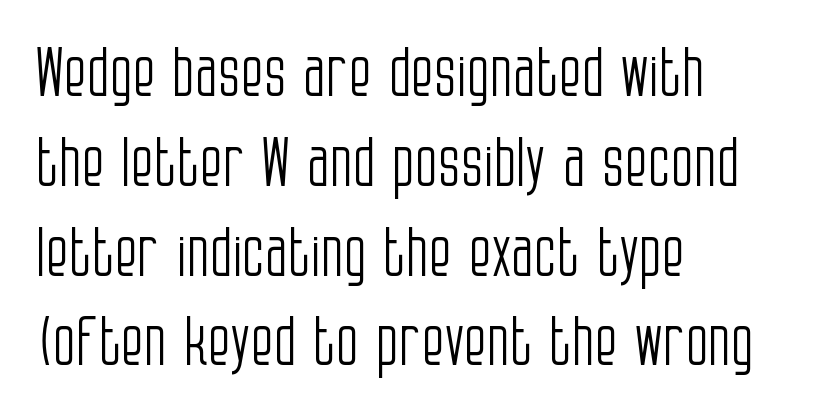
Left-aligned paragraph, ragged on the right. Is there much room between lines? A standard amount, neither cramped nor airy. Weight: regular or lighter. Unmarked baselines from the first word to the last.
